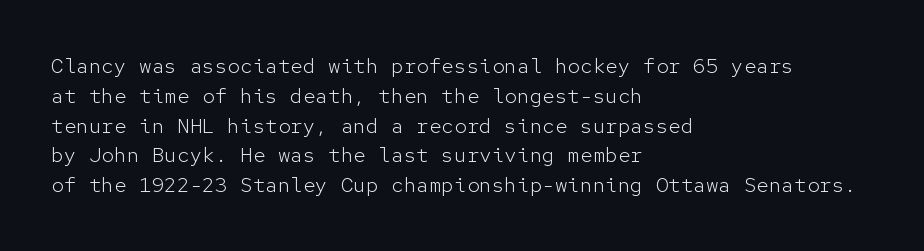
Quick note: interline space is typical. Nothing unusual about the tracking: characters are spaced as the font intends. Unmarked baselines from the first word to the last. No italicization has been applied; the sample stays upright.
